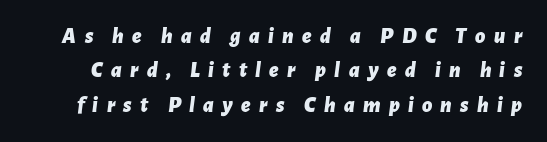
{"italic": "yes", "lean": "right", "slant_degrees": 7, "bold": "yes", "underline": "no", "line_spacing": "normal", "line_spacing_ratio": 1.56, "letter_spacing": "wide", "letter_spacing_em": 0.38, "glyph_px": 22}
